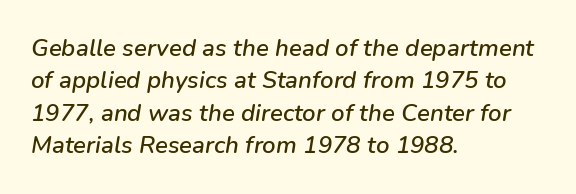
Q: Is the text italic (slanted)? A: Yes, it leans right by about 9 degrees.
Q: Is the text underlined? A: No.
Q: How is the paragraph aligned? A: Left-aligned.
Q: Is the spacing between letters normal or unusually wide? A: Normal.
Q: Is the spacing between lines tight, normal or loose? A: Normal.
